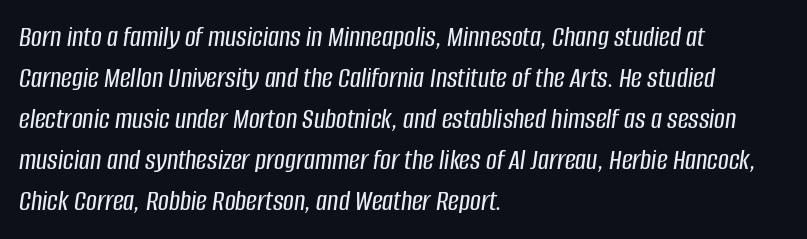
These lines are rendered in a variable-pitch font. When letters slant like this, we call the style italic. Check the space under the baseline: it is left empty. The lines in this sample share a left origin and differ only in where they stop. The passage shown stacks its lines at a standard gap.
